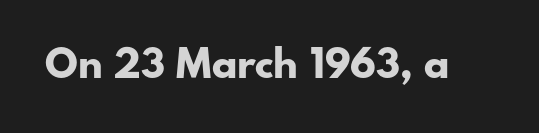
Each row of text sits above clean, open space. Quick note: not italic, upright. A typesetter would call this proportional, since set widths differ per character. This sample uses a sans-serif face.
